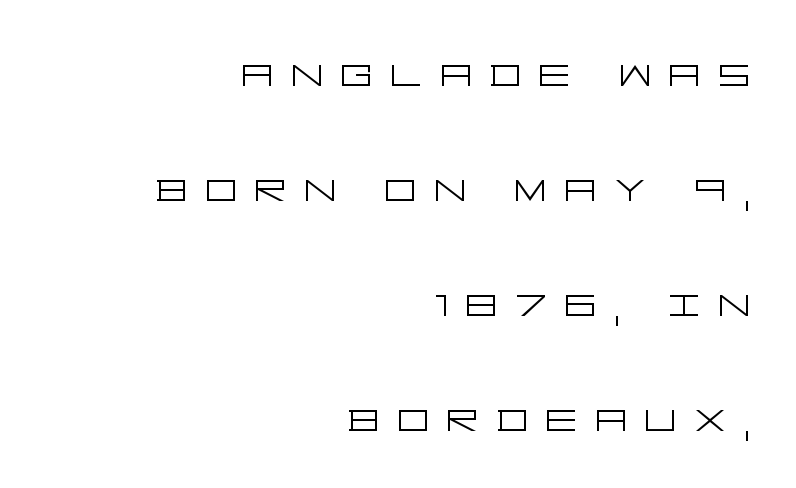
The typesetting does not lean heavy: it is not bold. The passage shown stacks its lines with a broad gap. Every row of glyphs terminates at an identical x-position on the right. Each letter's strokes conclude bluntly, with no projecting serifs. Characters follow at a spacing far wider than the type designer built in.
